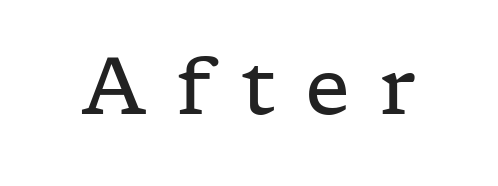
The image shows 79 px regular-weight, wide serif type, upright; set unusually wide letter spacing (+0.37 em), not underlined; low stroke contrast and a medium x-height.
